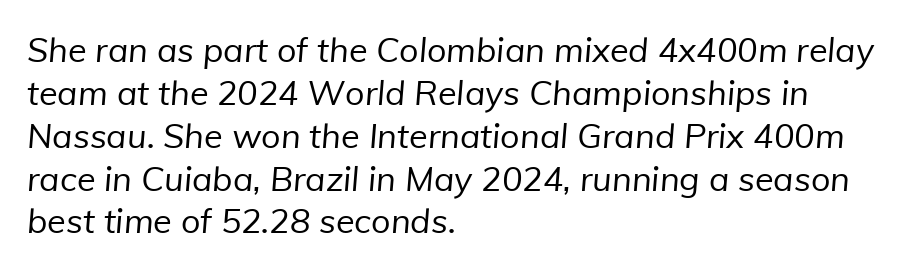
Q: Is the text bold? A: No.
Q: Is the typeface a serif or a sans-serif typeface? A: Sans-serif.
Q: Is the text underlined? A: No.
Q: How is the paragraph aligned? A: Left-aligned.
Q: Is the spacing between letters normal or unusually wide? A: Normal.
Q: Is the spacing between lines tight, normal or loose? A: Normal.
Q: Width (condensed, normal, or wide)? A: Normal.
Q: Stroke contrast? A: Low.
Q: x-height? A: Medium.
Q: Monospaced? A: No.
